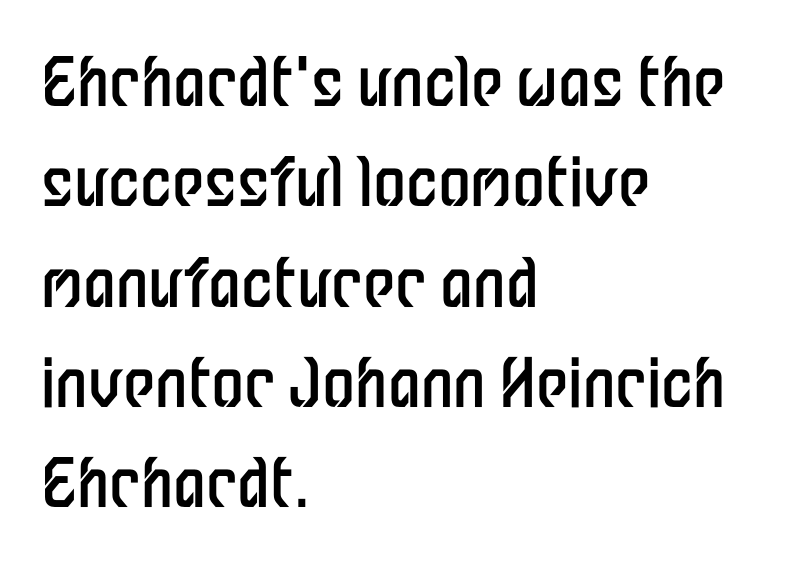
Q: Is the text bold? A: No.
Q: Is the text italic (slanted)? A: No, it is upright.
Q: Is the typeface a serif or a sans-serif typeface? A: Sans-serif.
Q: Is the text underlined? A: No.
Q: How is the paragraph aligned? A: Left-aligned.
Q: Is the spacing between letters normal or unusually wide? A: Normal.
Q: Is the spacing between lines tight, normal or loose? A: Normal.
Q: Width (condensed, normal, or wide)? A: Condensed.
Q: Stroke contrast? A: Low.
Q: x-height? A: Medium.
Q: Monospaced? A: No.
